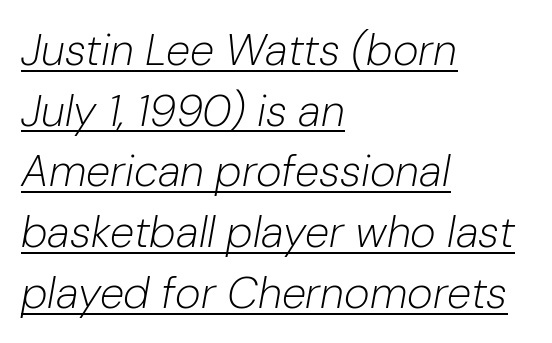
Q: Is the text bold? A: No.
Q: Is the text italic (slanted)? A: Yes, it leans right by about 10 degrees.
Q: Is the text underlined? A: Yes.
Q: How is the paragraph aligned? A: Left-aligned.
Q: Is the spacing between letters normal or unusually wide? A: Normal.
Q: Is the spacing between lines tight, normal or loose? A: Normal.
Q: Width (condensed, normal, or wide)? A: Normal.
Q: Stroke contrast? A: Low.
Q: x-height? A: Medium.
Q: Monospaced? A: No.
